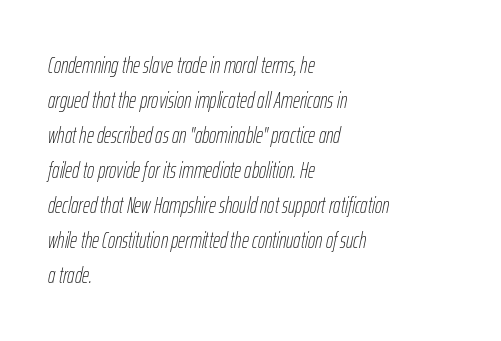
Q: Is the text bold? A: No.
Q: Is the text italic (slanted)? A: Yes, it leans right by about 12 degrees.
Q: Is the text underlined? A: No.
Q: How is the paragraph aligned? A: Left-aligned.
Q: Is the spacing between letters normal or unusually wide? A: Normal.
Q: Is the spacing between lines tight, normal or loose? A: Normal.
